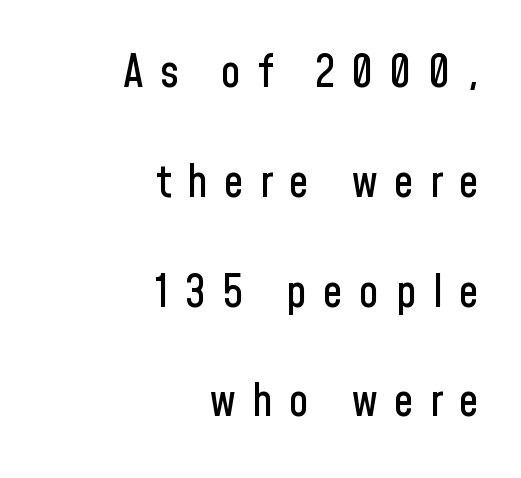
{"serif": "no", "italic": "no", "width": "condensed", "stroke_contrast": "low", "x_height": "medium", "monospaced": "no", "underline": "no", "align": "right", "line_spacing": "loose", "line_spacing_ratio": 2.44, "letter_spacing": "wide", "letter_spacing_em": 0.36, "glyph_px": 45}
